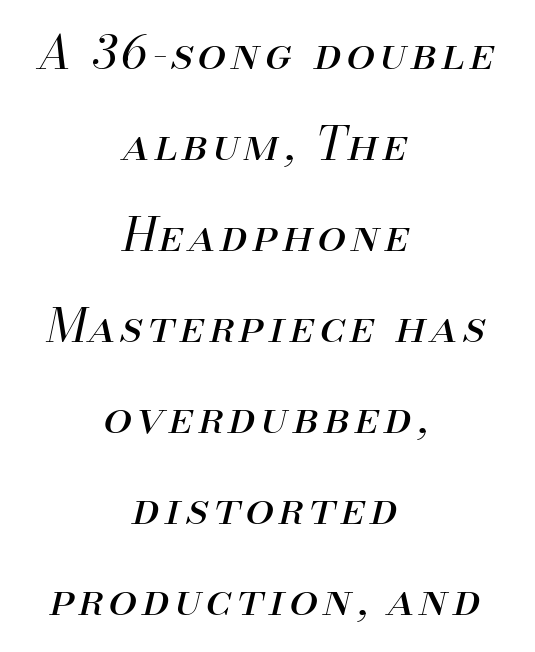
Q: Is the text bold? A: No.
Q: Is the text italic (slanted)? A: Yes, it leans right by about 13 degrees.
Q: Is the text underlined? A: No.
Q: How is the paragraph aligned? A: Centered.
Q: Is the spacing between lines tight, normal or loose? A: Loose.
Q: Width (condensed, normal, or wide)? A: Normal.
Q: Stroke contrast? A: Medium.
Q: x-height? A: Small.
Q: Monospaced? A: No.
